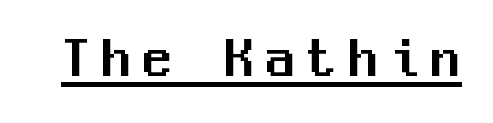
Q: Is the text italic (slanted)? A: No, it is upright.
Q: Is the typeface a serif or a sans-serif typeface? A: Sans-serif.
Q: Is the text underlined? A: Yes.
Q: Is the spacing between letters normal or unusually wide? A: Unusually wide.
Q: Width (condensed, normal, or wide)? A: Normal.
Q: Stroke contrast? A: Medium.
Q: x-height? A: Medium.
Q: Monospaced? A: Yes.
